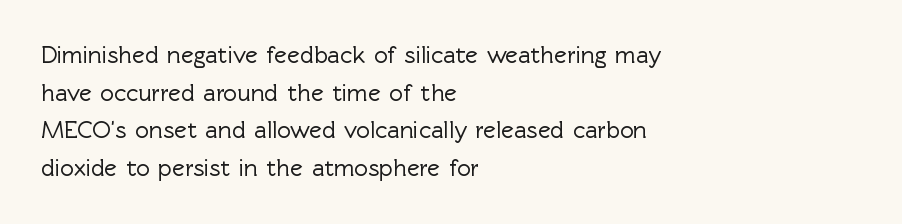
Students, observe: this is what conventionally led text looks like. When letters stand straight like this, we call the style roman or upright. Horizontally, the lines are justified to the leading edge only. The type is set solid horizontally, with unmodified tracking. The baseline area is clear.
